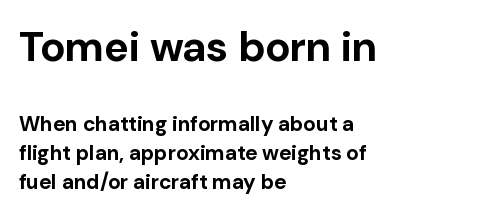
{"serif": "no", "italic": "no", "bold": "yes", "weight": "bold", "width": "normal", "stroke_contrast": "low", "x_height": "medium", "monospaced": "no", "underline": "no", "align": "left", "line_spacing": "normal", "line_spacing_ratio": 1.37, "letter_spacing": "normal", "letter_spacing_em": 0.0, "larger_block": "first", "size_ratio": 2.0, "glyph_px": 42}
